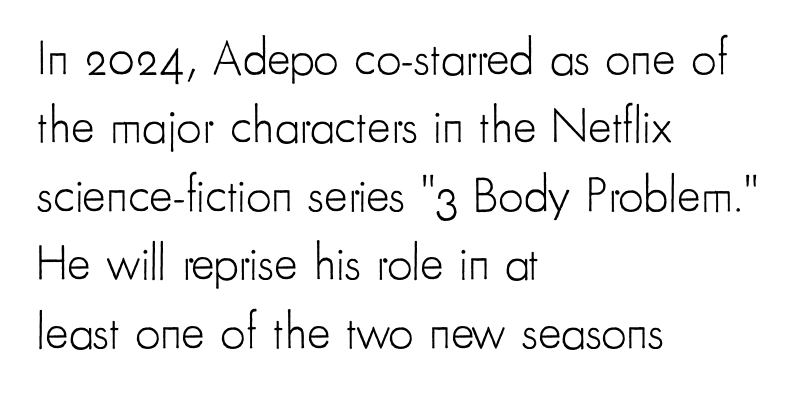
The image shows 50 px light, condensed sans-serif type, upright; set left-aligned, normal line spacing (1.37x), normal letter spacing, not underlined; low stroke contrast and a small x-height.
